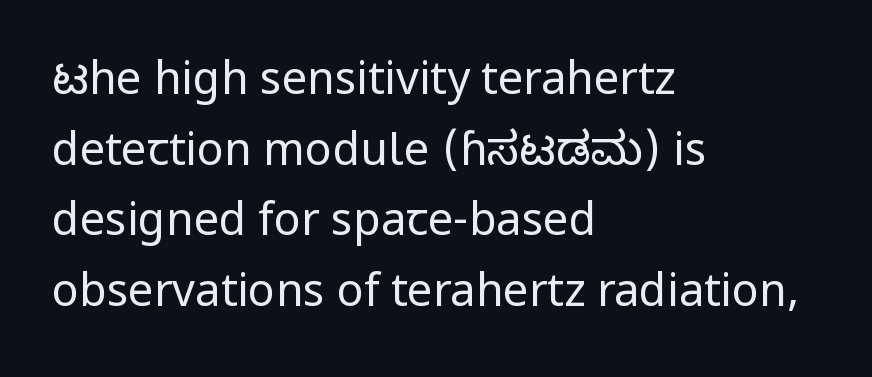
Normally led — the rows are evenly, conventionally spaced. No chunkiness to these letters — they're not bold. Quick note: not italic, upright. Plain, unruled lines of type.
